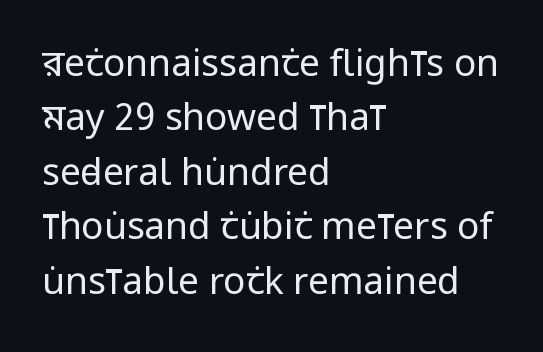
Q: Is the text bold? A: No.
Q: Is the text italic (slanted)? A: No, it is upright.
Q: Is the typeface a serif or a sans-serif typeface? A: Sans-serif.
Q: Is the text underlined? A: No.
Q: How is the paragraph aligned? A: Left-aligned.
Q: Is the spacing between letters normal or unusually wide? A: Normal.
Q: Is the spacing between lines tight, normal or loose? A: Normal.
Q: Width (condensed, normal, or wide)? A: Condensed.
Q: Stroke contrast? A: Low.
Q: x-height? A: Large.
Q: Monospaced? A: No.
